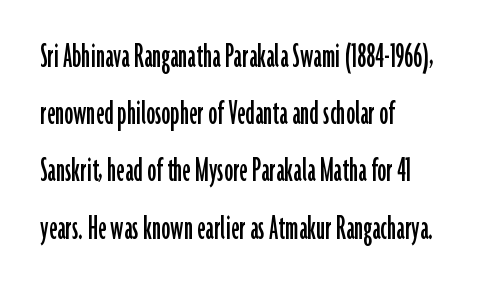
{"serif": "no", "italic": "no", "width": "condensed", "stroke_contrast": "low", "x_height": "medium", "monospaced": "no", "underline": "no", "align": "left", "line_spacing": "normal", "line_spacing_ratio": 1.59, "letter_spacing": "normal", "letter_spacing_em": 0.0, "glyph_px": 36}
